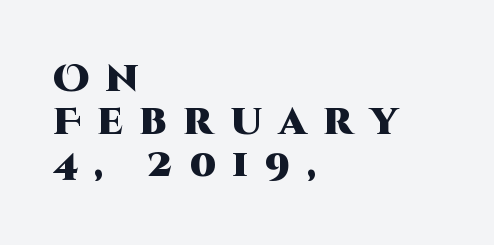
Summary of weight: heavy, a full bold. Typeset ragged right — the left edge is the straight one. Type style note: lacks serifs. These lines are rendered in a variable-pitch font. Check the space under the baseline: it is left empty. This sample trades vertical openness for compactness between lines.
